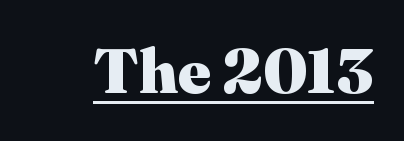
The sample has been set heavy, in full bold. This is serif lettering, the kind often seen in printed books. Ordinary non-slanted type is in use. Tracking value appears to be zero — textbook default spacing.
